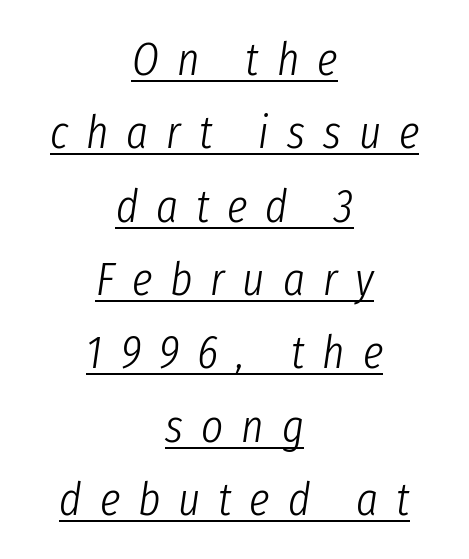
The image shows 47 px light, condensed type, italic (leaning right); set centered, normal line spacing (1.56x), unusually wide letter spacing (+0.38 em), underlined; low stroke contrast and a medium x-height.
